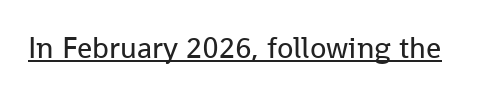
Posture: upright roman. In terms of letterspacing, this is plain default setting. No feet cap the strokes, marking this as sans-serif type. A baseline rule has been typeset under these characters.
